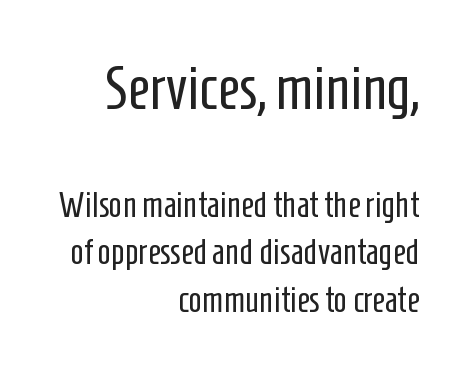
Is there much room between lines? A standard amount, neither cramped nor airy. The foot of each line stays bare and open. Vertical stems look standard width or narrower in stroke. In terms of letterspacing, this is plain default setting. Is this a fixed-width face? No — the glyphs have proportional, varying widths.
